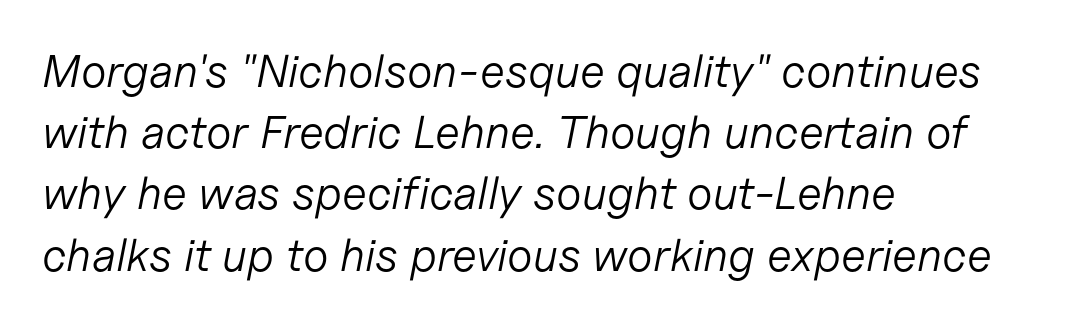
Q: Is the text bold? A: No.
Q: Is the text italic (slanted)? A: Yes, it leans right by about 11 degrees.
Q: Is the text underlined? A: No.
Q: How is the paragraph aligned? A: Left-aligned.
Q: Is the spacing between letters normal or unusually wide? A: Normal.
Q: Is the spacing between lines tight, normal or loose? A: Normal.
Q: Width (condensed, normal, or wide)? A: Normal.
Q: Stroke contrast? A: Low.
Q: x-height? A: Medium.
Q: Monospaced? A: No.
